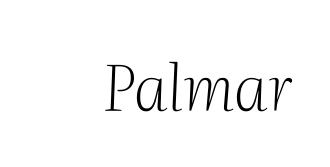
Q: Is the text bold? A: No.
Q: Is the text italic (slanted)? A: Yes, it leans right by about 2 degrees.
Q: Is the typeface a serif or a sans-serif typeface? A: Serif.
Q: Is the text underlined? A: No.
Q: How is the paragraph aligned? A: Right-aligned.
Q: Is the spacing between letters normal or unusually wide? A: Normal.
Q: Width (condensed, normal, or wide)? A: Normal.
Q: Stroke contrast? A: Medium.
Q: x-height? A: Medium.
Q: Monospaced? A: No.
